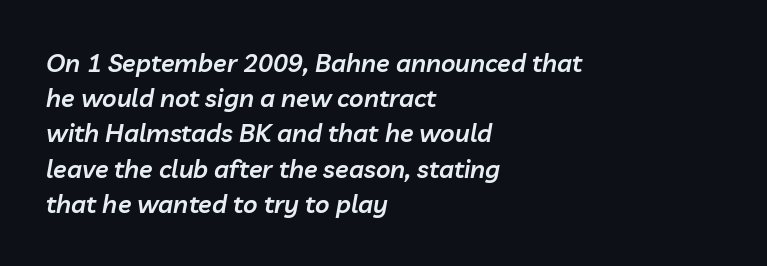
Honestly, the row spacing looks completely unremarkable. The line texture is even and compact thanks to regular tracking. The foot of each line stays bare and open. Left-aligned paragraph, ragged on the right. Designer's note — italics engaged.
